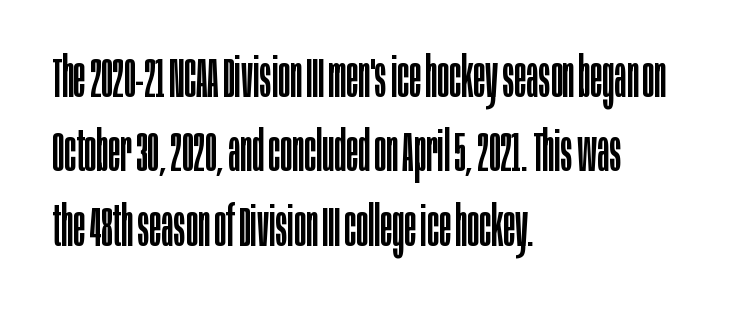
Q: Is the text bold? A: No.
Q: Is the text italic (slanted)? A: No, it is upright.
Q: Is the typeface a serif or a sans-serif typeface? A: Sans-serif.
Q: Is the text underlined? A: No.
Q: How is the paragraph aligned? A: Left-aligned.
Q: Is the spacing between letters normal or unusually wide? A: Normal.
Q: Is the spacing between lines tight, normal or loose? A: Normal.
Q: Width (condensed, normal, or wide)? A: Condensed.
Q: Stroke contrast? A: Low.
Q: x-height? A: Large.
Q: Monospaced? A: No.
